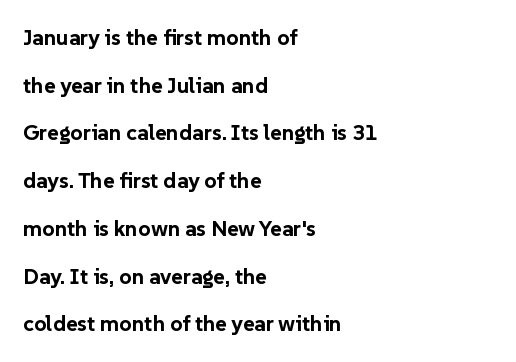
The image shows 22 px bold type, upright; set left-aligned, loose line spacing (2.17x), normal letter spacing, not underlined.
